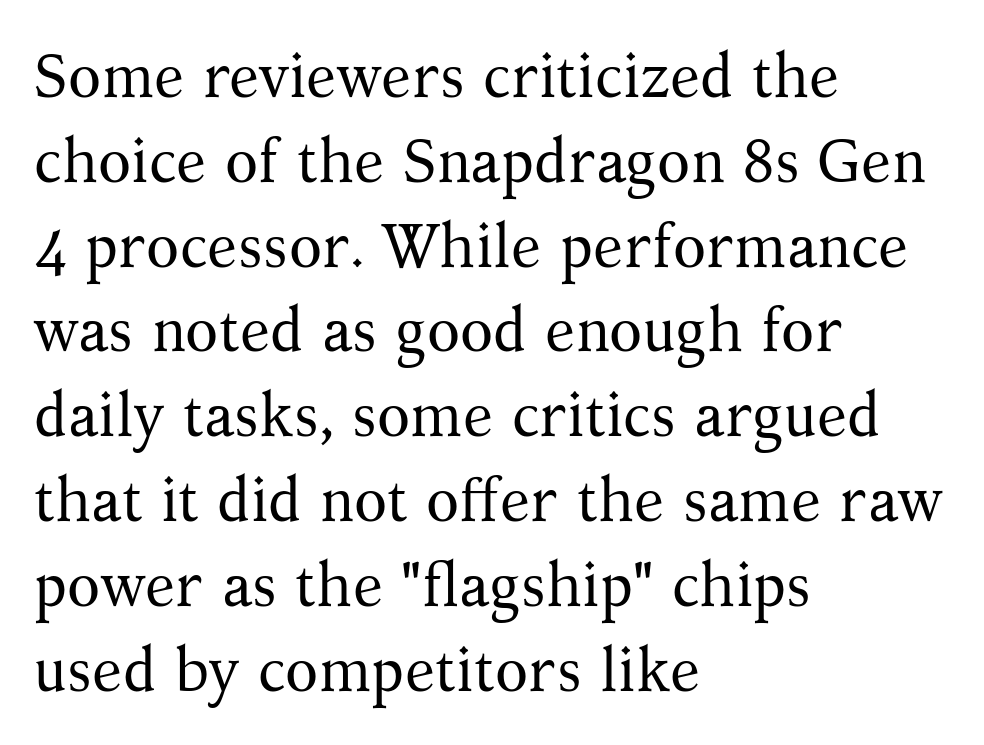
The image shows 61 px regular-weight serif type, upright; set left-aligned, normal line spacing (1.39x), normal letter spacing, not underlined; medium stroke contrast and a medium x-height.
